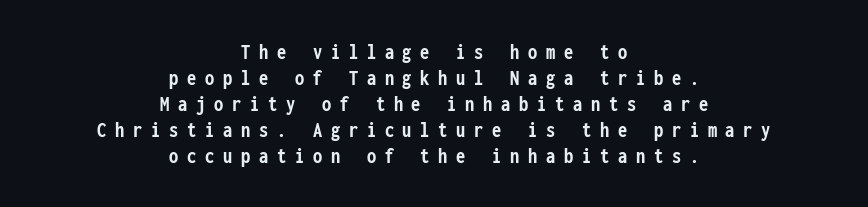
A student would call this center alignment; a typographer would say set centered. The gap between lines stays unmarked. In terms of posture, this sample is upright. You'd pick this weight for a headline — it's a proper bold. The lines are packed closely together with very little leading. Is the letter spacing exaggerated? Yes — the characters are pushed far apart.
